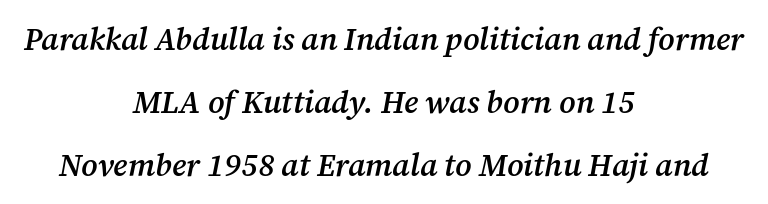
Stroke terminals: seriffed. Alignment: centered. You could not count columns in this text — the font is proportionally spaced. The space directly below the letters is spotless. Widely set lines give the paragraph a tall, airy silhouette. If you drew a line through each stem, it would be angled.
